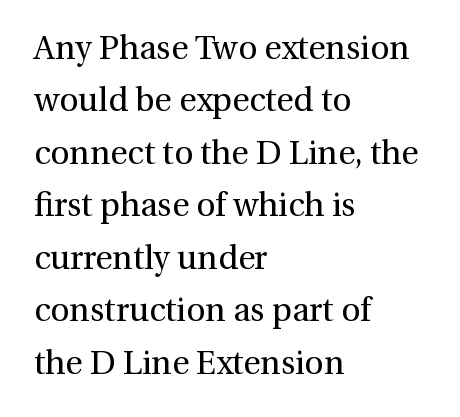
Posture: vertical. Standard letterfit; no display-style spreading of the glyphs. How would I describe the line gaps? Plain and ordinary. Varying glyph widths throughout — classic text-font behaviour. Is the type heavy? It reads as light-to-regular instead.
